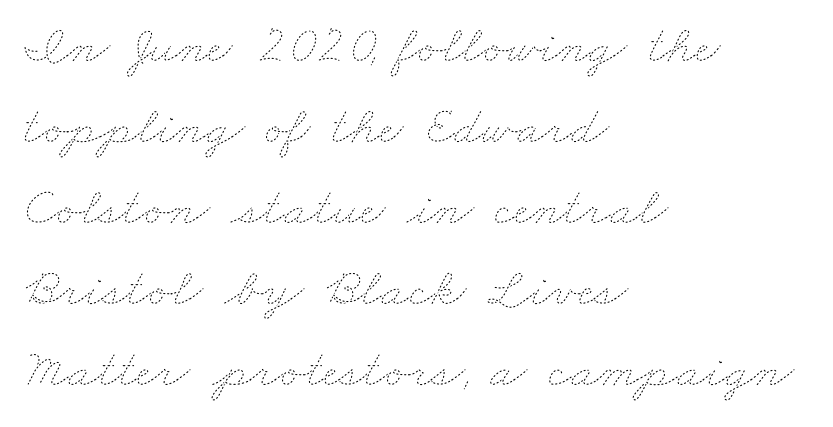
{"bold": "no", "weight": "thin", "width": "wide", "stroke_contrast": "low", "x_height": "small", "monospaced": "no", "underline": "no", "align": "left", "line_spacing": "normal", "line_spacing_ratio": 1.5, "letter_spacing": "normal", "letter_spacing_em": 0.0, "glyph_px": 54}
